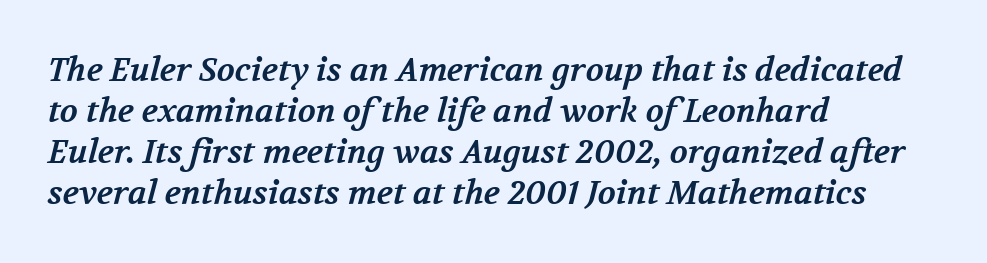
{"serif": "yes", "bold": "yes", "weight": "bold", "width": "normal", "stroke_contrast": "medium", "x_height": "medium", "monospaced": "no", "underline": "no", "align": "left", "line_spacing_ratio": 1.24, "letter_spacing": "normal", "letter_spacing_em": 0.0, "glyph_px": 33}
